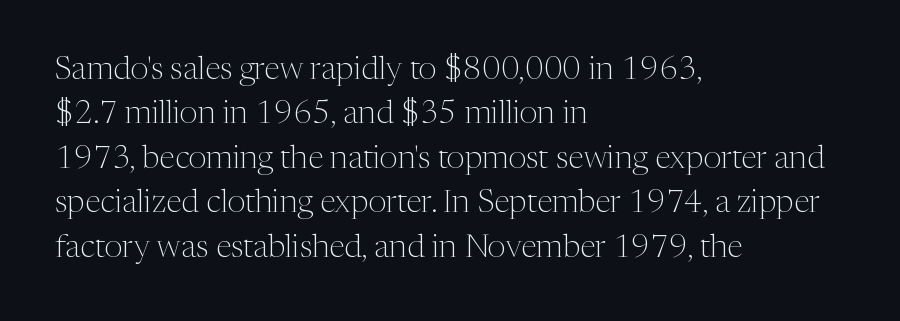
{"serif": "yes", "italic": "no", "bold": "no", "weight": "light", "width": "normal", "stroke_contrast": "medium", "x_height": "medium", "monospaced": "no", "underline": "no", "align": "left", "line_spacing": "normal", "line_spacing_ratio": 1.39, "letter_spacing": "normal", "letter_spacing_em": 0.0, "glyph_px": 32}
